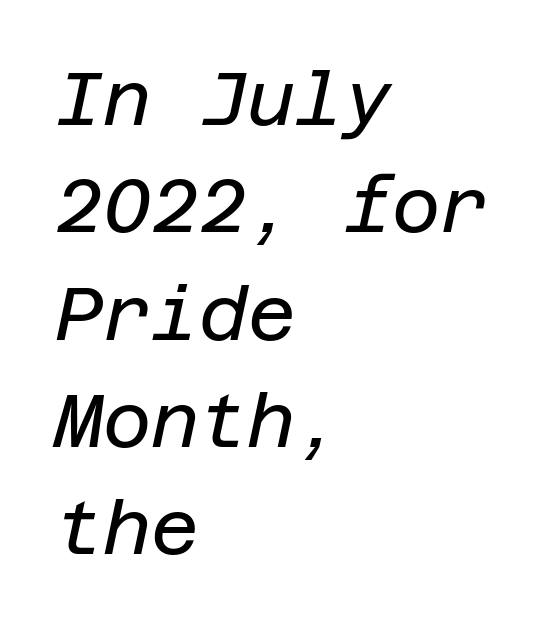
Casual observation: everything's shoved over to the left. You could call the tracking neutral — neither tight nor loose. Rendered with sloped, italic letterforms. Unbolded letterforms with no extra heft.
